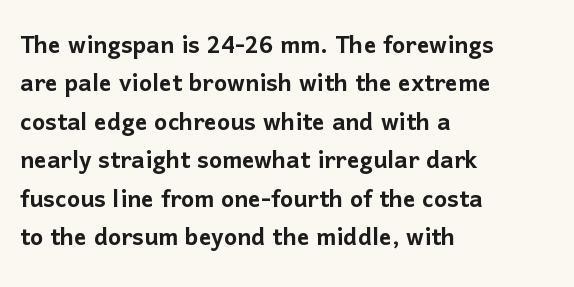
Each letter keeps its own natural width here, so spacing adapts to shape. The setting favours the left margin, as ordinary paragraphs usually do. The type is set solid horizontally, with unmodified tracking. Does the type have serifs? No, each stem ends abruptly.
